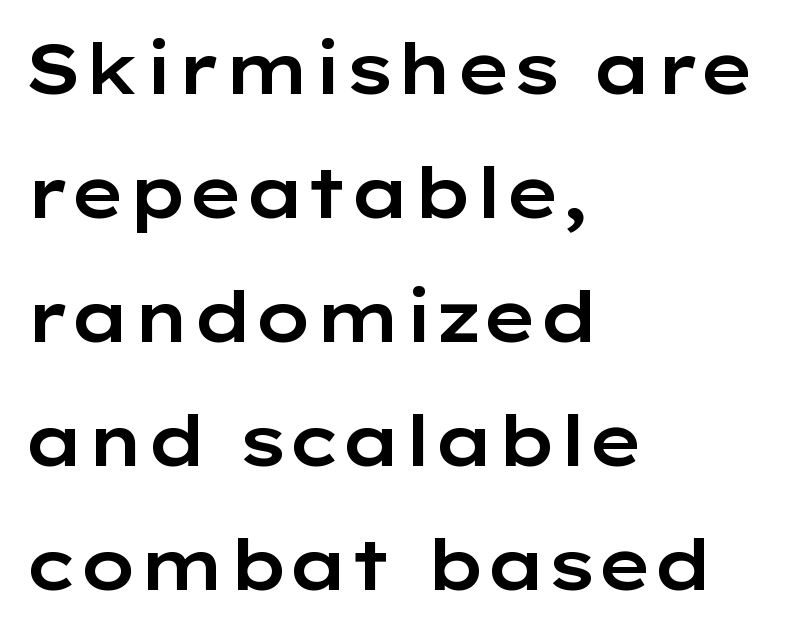
{"serif": "no", "italic": "no", "width": "wide", "stroke_contrast": "low", "x_height": "medium", "monospaced": "no", "underline": "no", "align": "left", "line_spacing_ratio": 1.77, "letter_spacing": "normal", "letter_spacing_em": 0.0, "glyph_px": 70}
